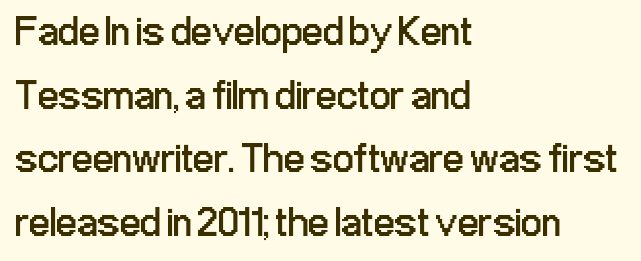
The image shows 41 px regular-weight, condensed sans-serif type, upright; set left-aligned, normal line spacing (1.55x), normal letter spacing, not underlined; low stroke contrast and a medium x-height.
